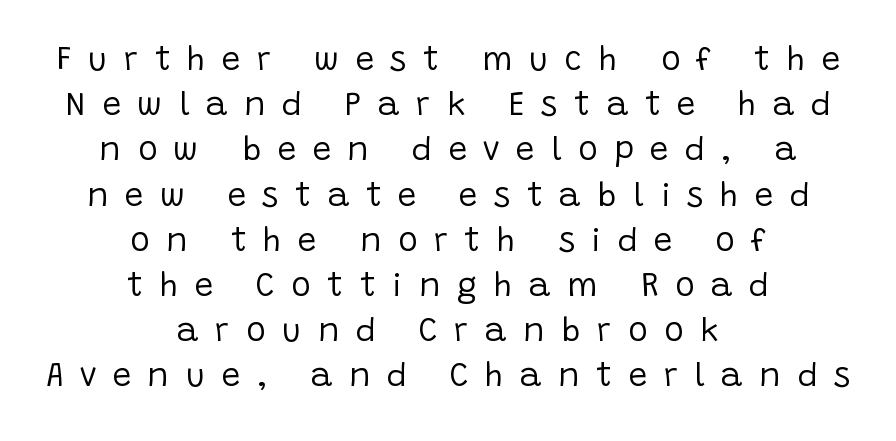
Q: Is the text bold? A: No.
Q: Is the text italic (slanted)? A: No, it is upright.
Q: Is the typeface a serif or a sans-serif typeface? A: Sans-serif.
Q: Is the text underlined? A: No.
Q: How is the paragraph aligned? A: Centered.
Q: Is the spacing between letters normal or unusually wide? A: Unusually wide.
Q: Is the spacing between lines tight, normal or loose? A: Normal.
Q: Width (condensed, normal, or wide)? A: Normal.
Q: Stroke contrast? A: Low.
Q: x-height? A: Large.
Q: Monospaced? A: No.
